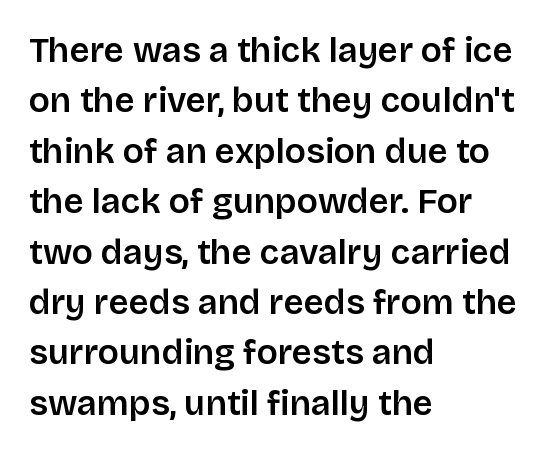
{"serif": "no", "italic": "no", "width": "normal", "stroke_contrast": "low", "x_height": "large", "monospaced": "no", "underline": "no", "align": "left", "line_spacing": "normal", "line_spacing_ratio": 1.44, "letter_spacing": "normal", "letter_spacing_em": 0.0, "glyph_px": 35}
